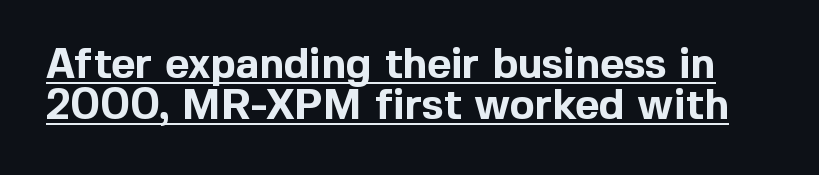
The image shows 42 px bold sans-serif type, upright; set tight line spacing (0.98x), normal letter spacing, underlined; a medium x-height.
